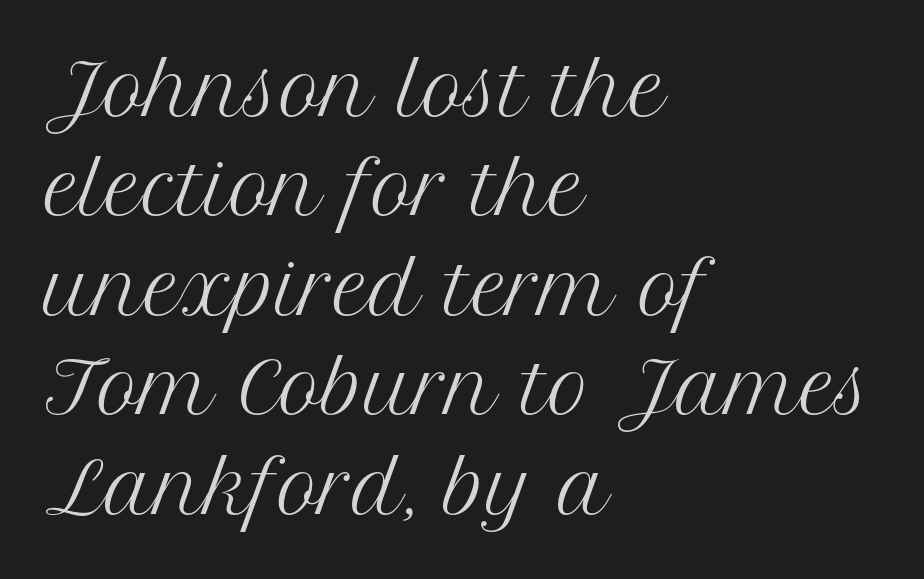
Q: Is the text bold? A: No.
Q: Is the text italic (slanted)? A: Yes.
Q: Is the typeface a serif or a sans-serif typeface? A: Serif.
Q: Is the text underlined? A: No.
Q: How is the paragraph aligned? A: Left-aligned.
Q: Is the spacing between letters normal or unusually wide? A: Normal.
Q: Is the spacing between lines tight, normal or loose? A: Normal.
Q: Width (condensed, normal, or wide)? A: Normal.
Q: Stroke contrast? A: Medium.
Q: x-height? A: Medium.
Q: Monospaced? A: No.
